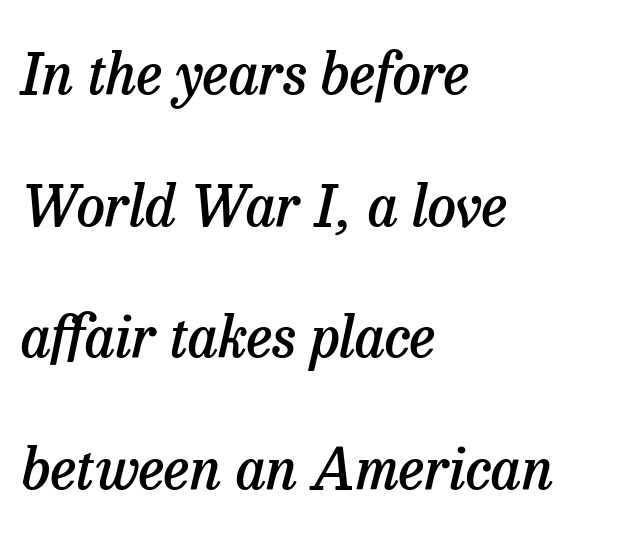
The letterforms sit shoulder to shoulder at normal distance. Would a proofreader flag this as italicized? Yes. Has an underline been added? It has not. Do the characters align in a grid? No, the font is proportional. Does the copy run flush right? No — it runs flush left. This is serif lettering, the kind often seen in printed books.
